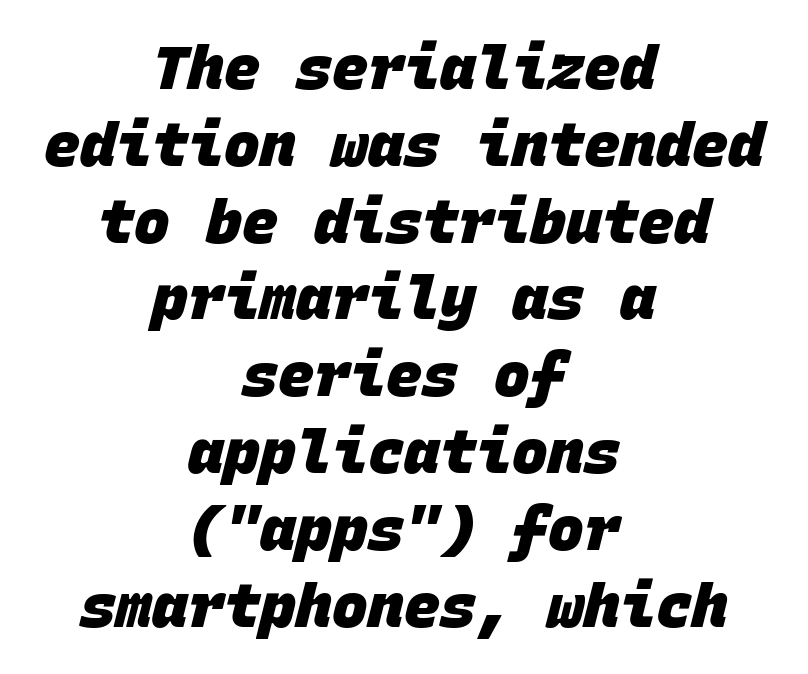
To sum up the face: it is a sans, with no serifs. Bold? Absolutely — the strokes are thick and heavy. The lines are quadded center. You could call the tracking neutral — neither tight nor loose. Looks like terminal output: every glyph gets an equal slot.
